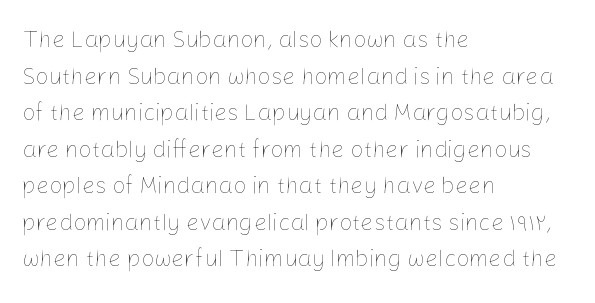
The image shows 23 px text type, upright; set left-aligned, normal line spacing (1.59x), normal letter spacing, not underlined.
